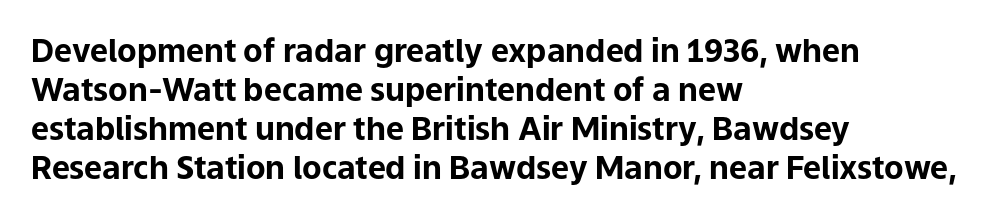
Casual observation: everything's shoved over to the left. Looks like regular typesetting: each glyph gets only the width it needs. Typographically, this falls in the sans-serif category. This is heavy type, rendered in bold. Every stem runs plumb, perpendicular to the baseline. Glance below the letters and you will spot only blank space.
